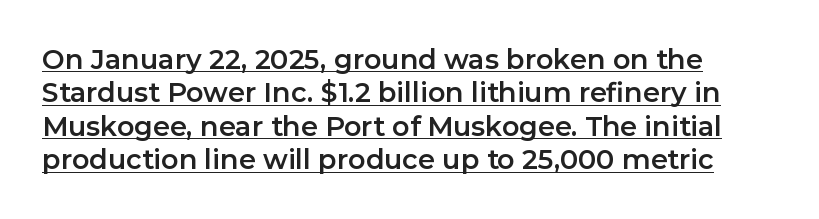
Italic: no, the glyphs are upright roman. The passage shown is underscored from start to finish. Spacing between characters is what you'd get straight out of the box. Which margin do the lines hug? The left one — the right edge is uneven.
